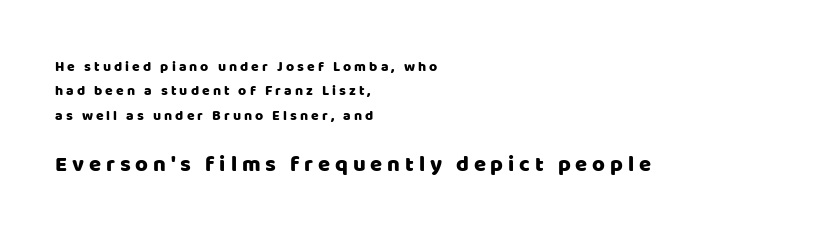
Q: Is the text italic (slanted)? A: No, it is upright.
Q: Is the text underlined? A: No.
Q: How is the paragraph aligned? A: Left-aligned.
Q: Is the spacing between letters normal or unusually wide? A: Unusually wide.
Q: Which block of text is set in a larger size, the first (top) or the second (bottom)? A: The second (bottom) one.
